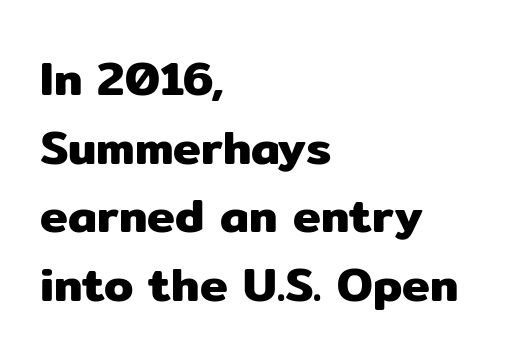
{"serif": "no", "italic": "no", "width": "normal", "stroke_contrast": "low", "x_height": "medium", "monospaced": "no", "underline": "no", "align": "left", "line_spacing": "normal", "line_spacing_ratio": 1.46, "letter_spacing": "normal", "letter_spacing_em": 0.0, "glyph_px": 47}
